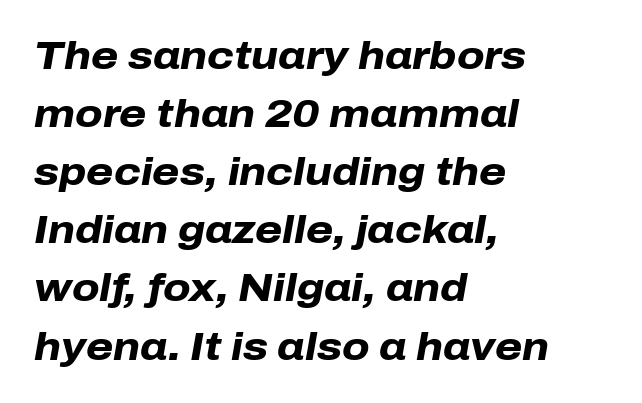
Do the characters align in a grid? No, the font is proportional. The characters look thick and weighty, a clear bold. This block has exactly the height ordinary leading produces. Yep, that's italic — everything's leaning. Check under the words: just untouched page. Glyph-to-glyph distance matches everyday printed text.
